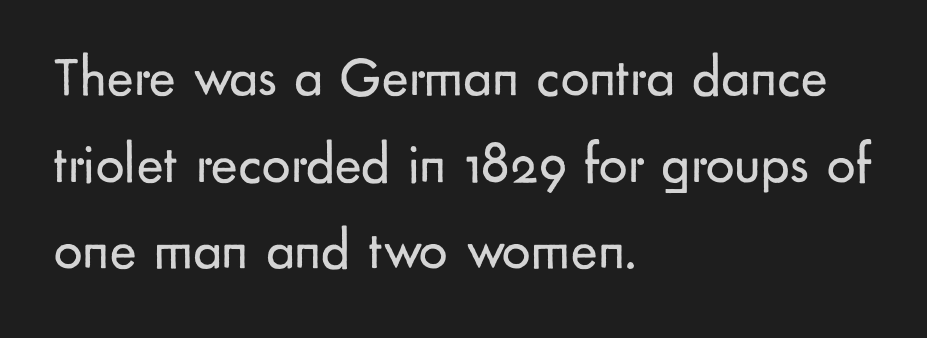
Q: Is the text bold? A: No.
Q: Is the text italic (slanted)? A: No, it is upright.
Q: Is the typeface a serif or a sans-serif typeface? A: Sans-serif.
Q: Is the text underlined? A: No.
Q: How is the paragraph aligned? A: Left-aligned.
Q: Is the spacing between letters normal or unusually wide? A: Normal.
Q: Is the spacing between lines tight, normal or loose? A: Normal.
Q: Width (condensed, normal, or wide)? A: Normal.
Q: Stroke contrast? A: Low.
Q: x-height? A: Small.
Q: Monospaced? A: No.
